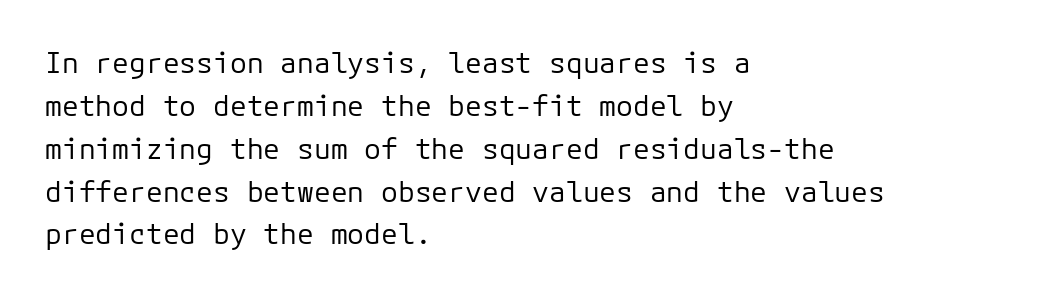
On a weight scale, this lands at 450 or below. Horizontally, the lines are justified to the leading edge only. Unlike a traditional serif, this face leaves its strokes unadorned. These lines keep a tight, regular rhythm from letter to letter.
